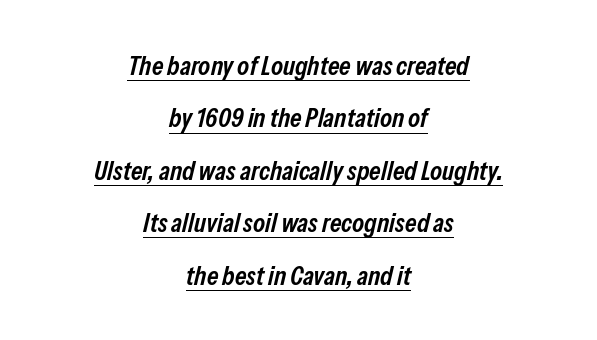
Default kerning and tracking; the words read as compact shapes. Students, this is semibold: more ink than regular, less than bold. Check the space under the baseline: a stroke is drawn there. The block of text is sparse from top to bottom, with ample space between rows. Reading down the block, each line starts at a different indent, mirrored at its end. In terms of posture, this sample is oblique.
